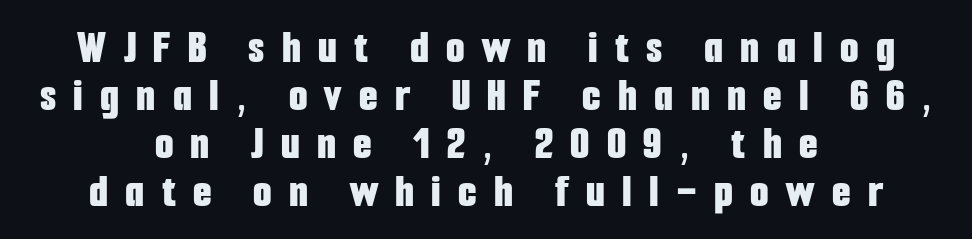
The image shows 48 px bold, condensed sans-serif type, upright; set centered, tight line spacing (1.0x), unusually wide letter spacing (+0.36 em), not underlined; low stroke contrast and a medium x-height.
